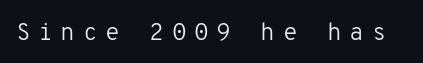
If you drew a line through each stem, it would be perfectly vertical. The letterforms sit at book weight or below. Glyph-to-glyph distance is far greater than everyday printed text. Has an underline been added? It has not.
